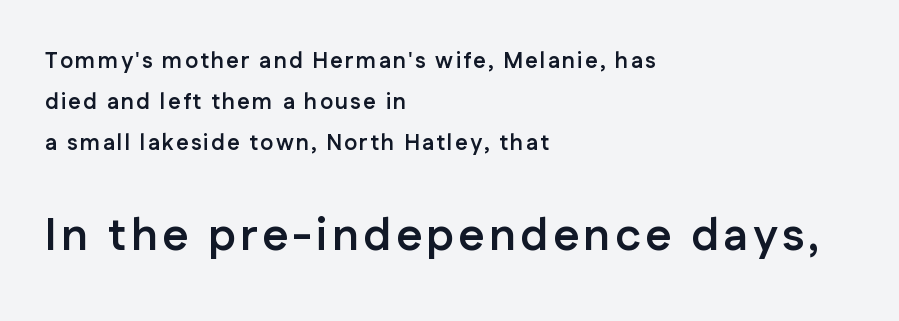
The font family rendered here belongs to the sans-serif group. In CSS terms this would be text-align: left. Type without underlining. When letters stand straight like this, we call the style roman or upright. The sample has been set heavy, in full bold. Looks like regular typesetting: each glyph gets only the width it needs.
